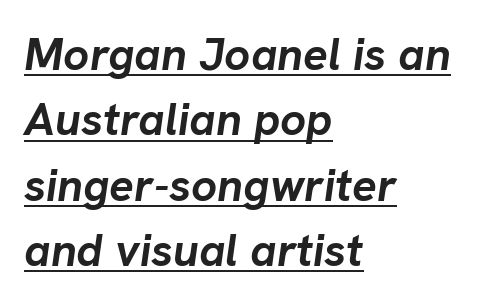
The characters look thick and weighty, a clear bold. Think of a printed novel: that variable character pitch is what you see here. An italicized treatment has been applied to the whole sample. Honestly, the row spacing looks completely unremarkable. A typesetter would call this zero additional tracking. Underline: present.
